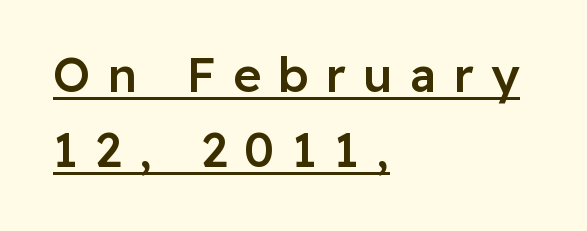
The image shows 48 px semibold sans-serif type, upright; set left-aligned, normal line spacing (1.57x), unusually wide letter spacing (+0.36 em), underlined; low stroke contrast and a medium x-height.
